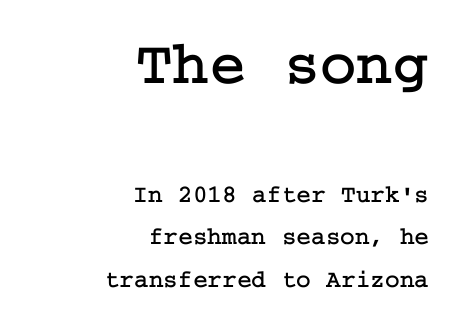
The image shows 62 px serif type, upright; set right-aligned, line spacing 1.71x, normal letter spacing, not underlined; the first (top) block is 2.48x larger; low stroke contrast and a medium x-height.
